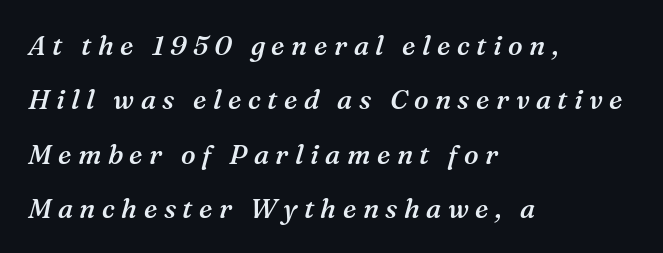
Q: Is the text bold? A: Semi-bold.
Q: Is the text italic (slanted)? A: Yes, it leans right by about 16 degrees.
Q: Is the text underlined? A: No.
Q: How is the paragraph aligned? A: Left-aligned.
Q: Is the spacing between letters normal or unusually wide? A: Unusually wide.
Q: Is the spacing between lines tight, normal or loose? A: Loose.
